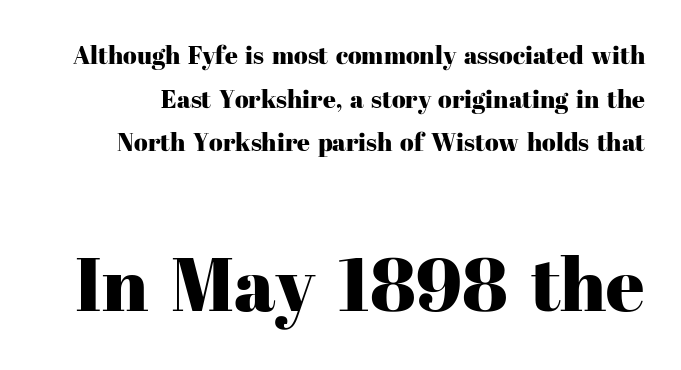
{"serif": "yes", "italic": "no", "width": "normal", "stroke_contrast": "high", "x_height": "medium", "monospaced": "no", "underline": "no", "line_spacing_ratio": 1.75, "letter_spacing": "normal", "letter_spacing_em": 0.0, "larger_block": "second", "size_ratio": 3.0, "glyph_px": 75}
